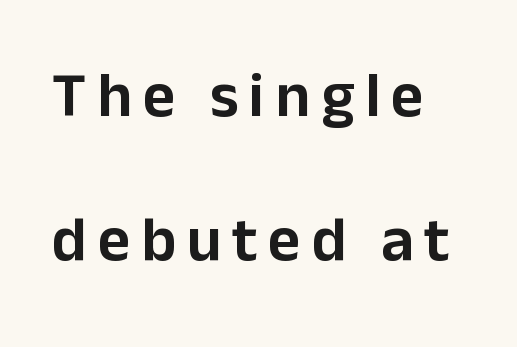
Classification — sans serif. Casual observation: everything's shoved over to the left. The string is rendered with underlining switched off. It's the straight-up-and-down kind of type. Each letter keeps its own natural width here, so spacing adapts to shape.
